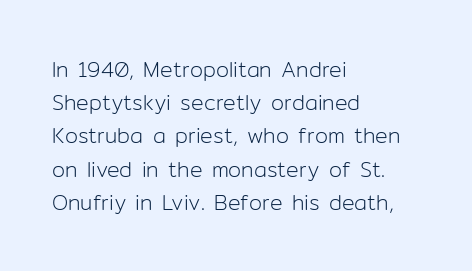
{"italic": "no", "bold": "no", "underline": "no", "align": "left", "line_spacing": "normal", "line_spacing_ratio": 1.58, "letter_spacing": "normal", "letter_spacing_em": 0.0, "glyph_px": 21}
